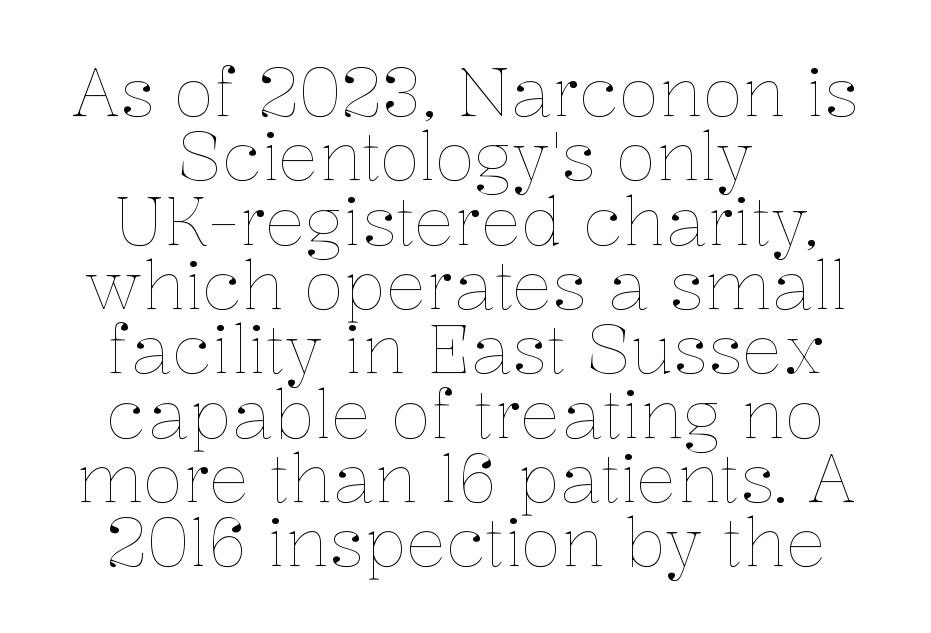
{"italic": "no", "bold": "no", "weight": "thin", "width": "normal", "stroke_contrast": "low", "x_height": "medium", "monospaced": "no", "underline": "no", "align": "center", "line_spacing": "tight", "line_spacing_ratio": 0.96, "letter_spacing": "normal", "letter_spacing_em": 0.0, "glyph_px": 67}
